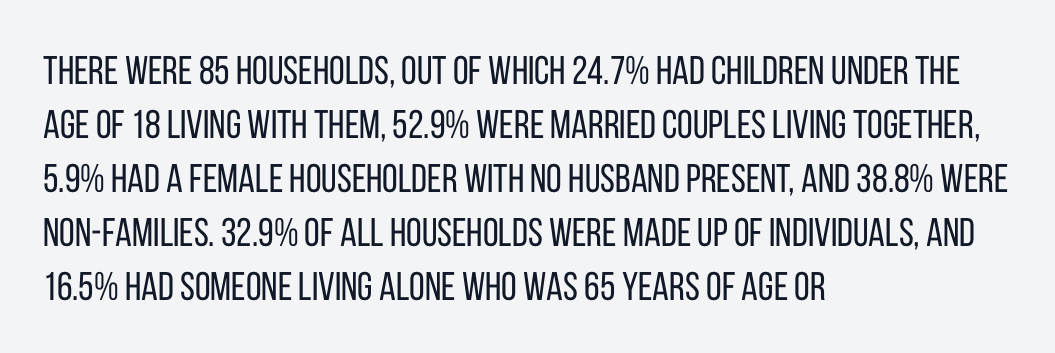
The text block is weighted toward the left margin, trailing off unevenly rightward. Character widths vary here, with narrow letters taking less room than wide ones. The axis of the letterforms is exactly vertical. The font is comparable to plain body text, perhaps lighter. Words float on clear page, feet unadorned.
